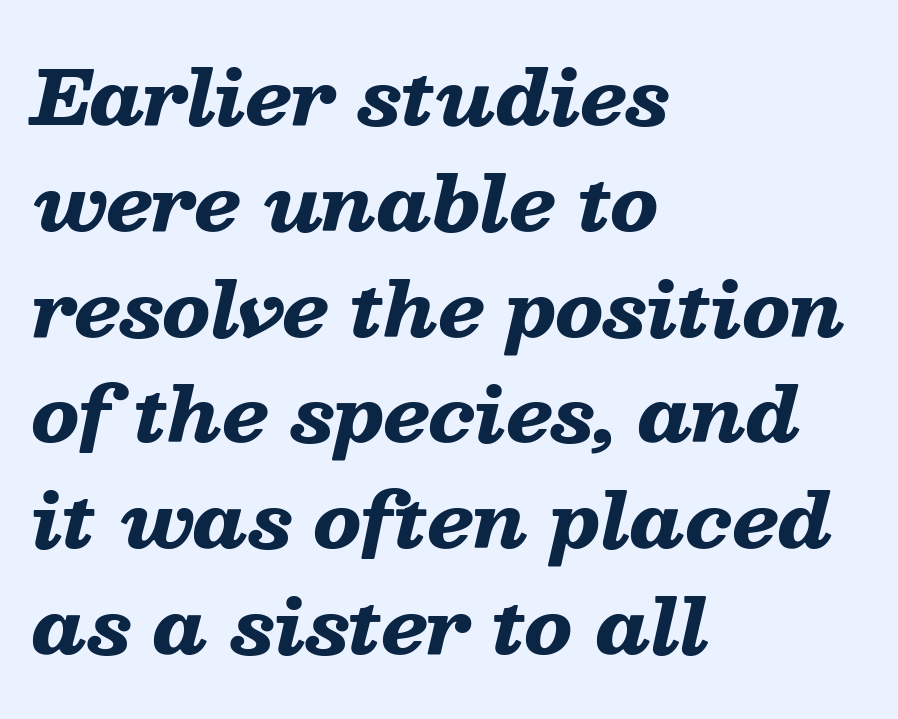
Q: Is the text bold? A: Yes.
Q: Is the text italic (slanted)? A: Yes, it leans right by about 13 degrees.
Q: Is the text underlined? A: No.
Q: How is the paragraph aligned? A: Left-aligned.
Q: Is the spacing between letters normal or unusually wide? A: Normal.
Q: Is the spacing between lines tight, normal or loose? A: Normal.
Q: Width (condensed, normal, or wide)? A: Wide.
Q: Stroke contrast? A: Low.
Q: x-height? A: Medium.
Q: Monospaced? A: No.
